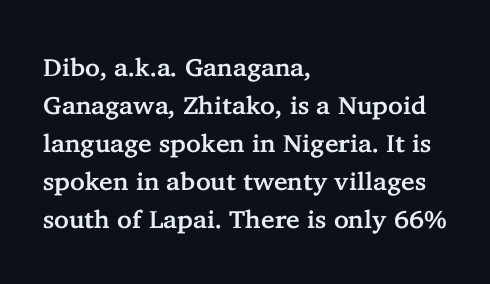
Q: Is the text italic (slanted)? A: No, it is upright.
Q: Is the text underlined? A: No.
Q: How is the paragraph aligned? A: Left-aligned.
Q: Is the spacing between letters normal or unusually wide? A: Normal.
Q: Is the spacing between lines tight, normal or loose? A: Normal.
